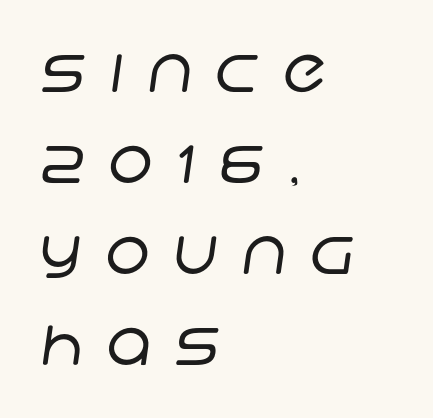
Spacing between characters has been opened up far beyond the box default. All the whitespace from short lines collects on the right. I'd call this a sans setting — the letters go barefoot. Vertical stems look standard width or narrower in stroke. Has an underline been added? It has not. Students, observe: this is what conventionally led text looks like.
